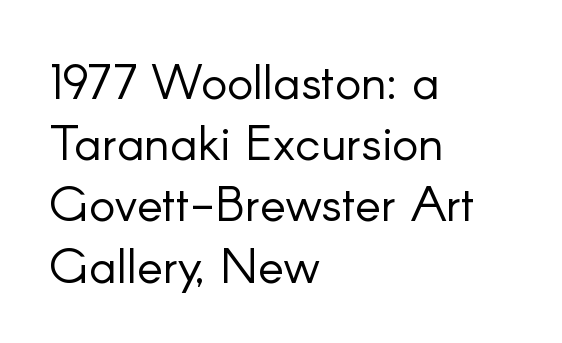
{"serif": "no", "italic": "no", "bold": "no", "weight": "light", "width": "normal", "stroke_contrast": "low", "x_height": "small", "monospaced": "no", "underline": "no", "align": "left", "line_spacing": "normal", "line_spacing_ratio": 1.25, "letter_spacing": "normal", "letter_spacing_em": 0.0, "glyph_px": 49}
